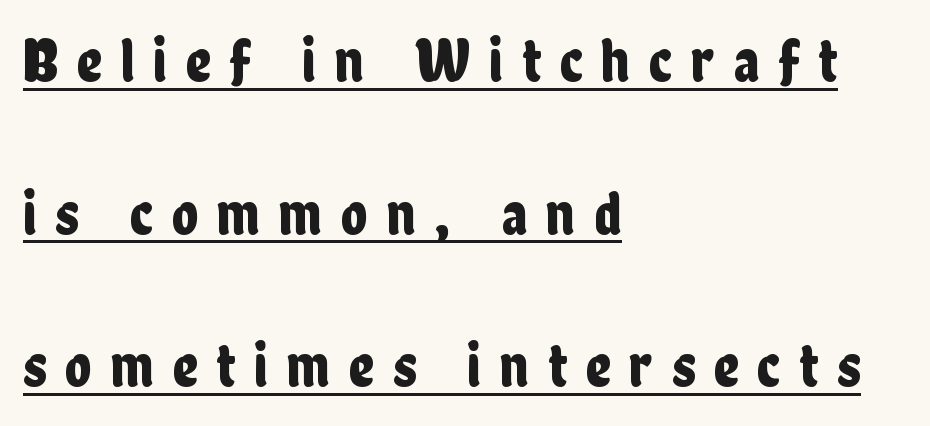
Glyph-to-glyph distance is far greater than everyday printed text. This block would shrink considerably if given ordinary leading; it's expanded now. Tall strokes in this sample are plumb rather than angled. These lines are rendered in a variable-pitch font.
